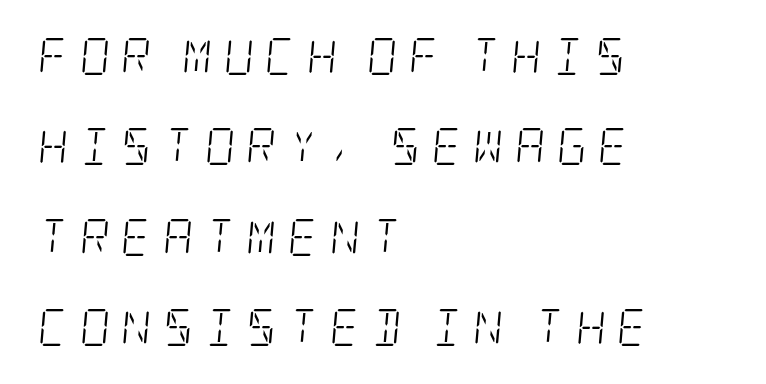
The image shows 37 px light, condensed serif type, italic (leaning right); set left-aligned, loose line spacing (2.44x), unusually wide letter spacing (+0.31 em), not underlined; low stroke contrast and a large x-height.
